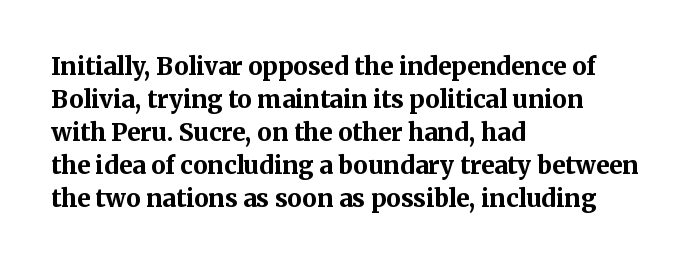
Q: Is the text bold? A: Yes.
Q: Is the text italic (slanted)? A: No, it is upright.
Q: Is the text underlined? A: No.
Q: How is the paragraph aligned? A: Left-aligned.
Q: Is the spacing between letters normal or unusually wide? A: Normal.
Q: Is the spacing between lines tight, normal or loose? A: Normal.
